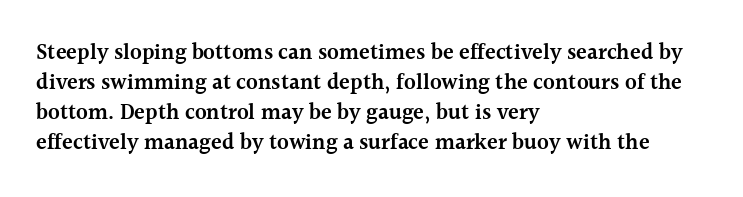
The image shows 22 px text type, upright; set left-aligned, normal line spacing (1.36x), normal letter spacing, not underlined.
